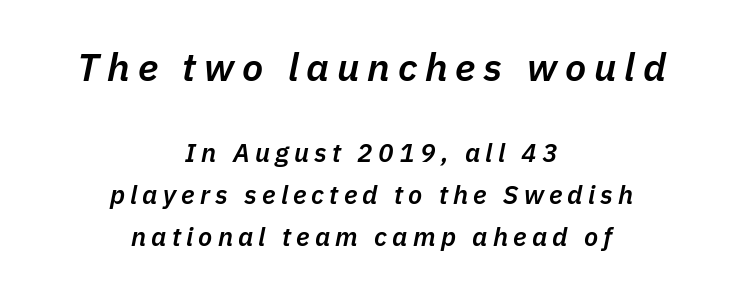
Q: Is the text bold? A: Semi-bold.
Q: Is the text italic (slanted)? A: Yes, it leans right by about 11 degrees.
Q: Is the text underlined? A: No.
Q: How is the paragraph aligned? A: Centered.
Q: Is the spacing between letters normal or unusually wide? A: Unusually wide.
Q: Is the spacing between lines tight, normal or loose? A: Normal.
Q: Which block of text is set in a larger size, the first (top) or the second (bottom)? A: The first (top) one.
Q: Width (condensed, normal, or wide)? A: Normal.
Q: Stroke contrast? A: Low.
Q: x-height? A: Medium.
Q: Monospaced? A: No.
